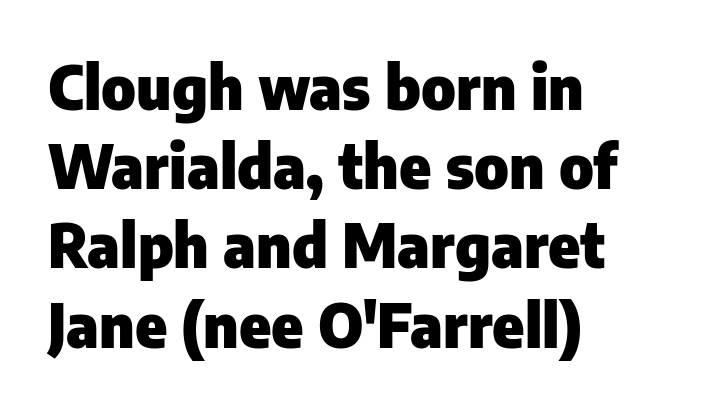
The leading is moderate, giving the passage an even texture. Notice how thick the strokes are: this is what a full bold looks like. Bare-footed words on every line. There is no visible air inserted between adjacent glyphs. The text block is weighted toward the left margin, trailing off unevenly rightward.
